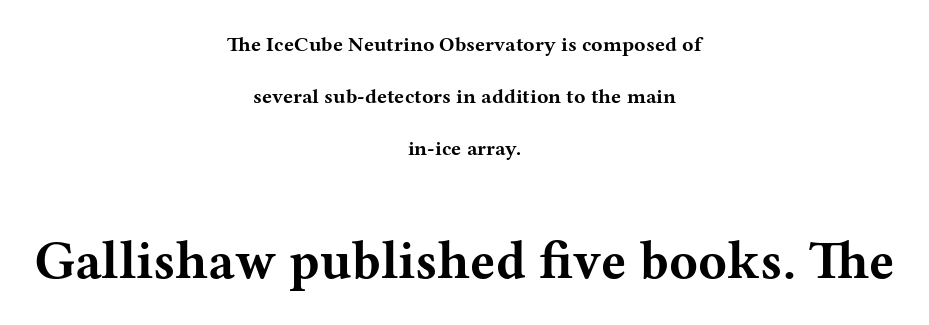
Q: Is the text bold? A: Yes.
Q: Is the text italic (slanted)? A: No, it is upright.
Q: Is the typeface a serif or a sans-serif typeface? A: Serif.
Q: Is the text underlined? A: No.
Q: How is the paragraph aligned? A: Centered.
Q: Is the spacing between letters normal or unusually wide? A: Normal.
Q: Is the spacing between lines tight, normal or loose? A: Loose.
Q: Which block of text is set in a larger size, the first (top) or the second (bottom)? A: The second (bottom) one.
Q: Width (condensed, normal, or wide)? A: Wide.
Q: Stroke contrast? A: Medium.
Q: x-height? A: Medium.
Q: Monospaced? A: No.
